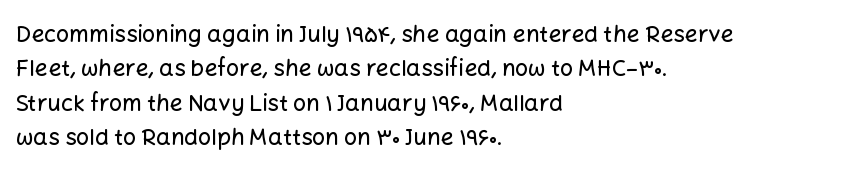
{"italic": "no", "underline": "no", "align": "left", "line_spacing": "normal", "line_spacing_ratio": 1.5, "letter_spacing": "normal", "letter_spacing_em": 0.0, "glyph_px": 23}
